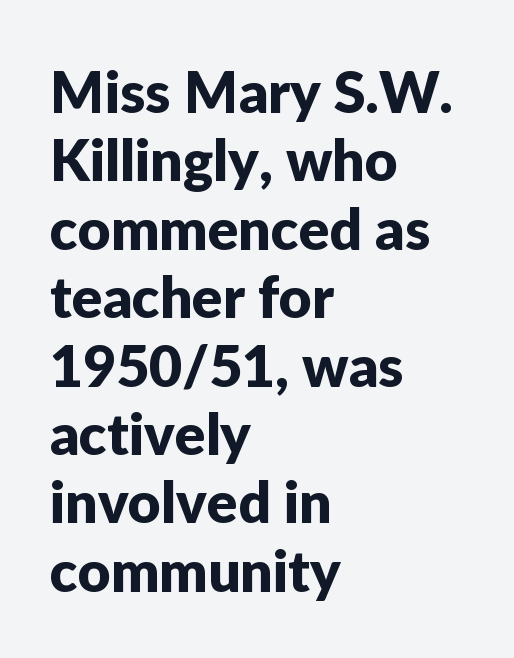
The image shows 57 px sans-serif type, upright; set left-aligned, line spacing 1.2x, normal letter spacing, not underlined; low stroke contrast and a medium x-height.
